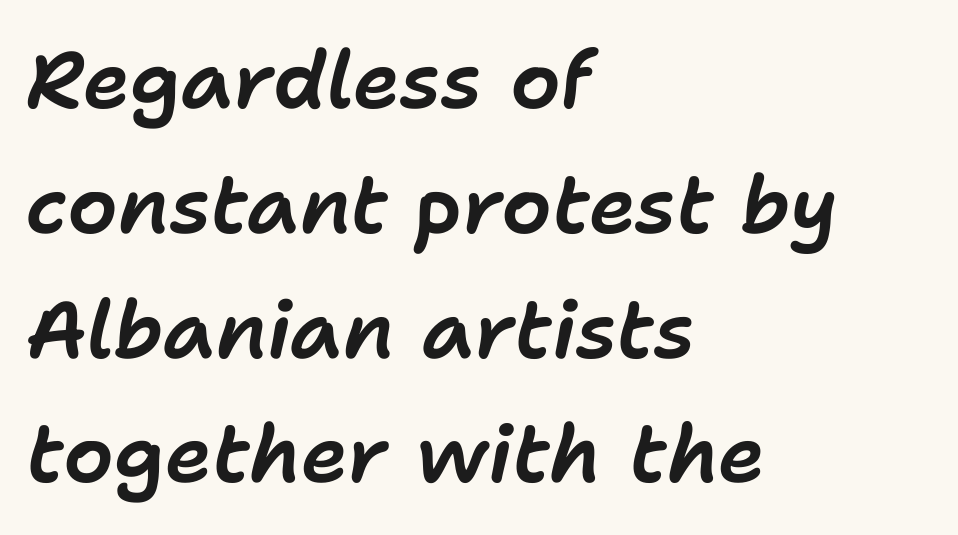
{"italic": "yes", "lean": "right", "slant_degrees": 11, "width": "normal", "stroke_contrast": "low", "x_height": "medium", "monospaced": "no", "underline": "no", "align": "left", "line_spacing": "normal", "line_spacing_ratio": 1.56, "letter_spacing": "normal", "letter_spacing_em": 0.0, "glyph_px": 80}
